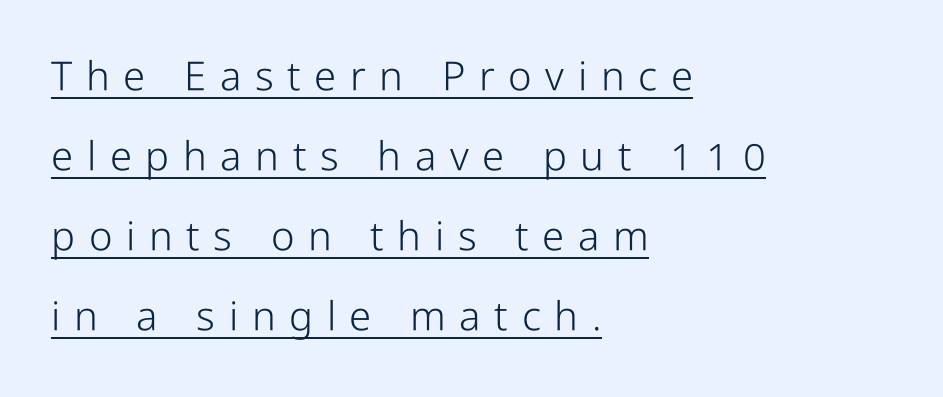
Q: Is the text bold? A: No.
Q: Is the text italic (slanted)? A: No, it is upright.
Q: Is the typeface a serif or a sans-serif typeface? A: Sans-serif.
Q: Is the text underlined? A: Yes.
Q: How is the paragraph aligned? A: Left-aligned.
Q: Is the spacing between letters normal or unusually wide? A: Unusually wide.
Q: Is the spacing between lines tight, normal or loose? A: Loose.
Q: Width (condensed, normal, or wide)? A: Condensed.
Q: Stroke contrast? A: Low.
Q: x-height? A: Medium.
Q: Monospaced? A: No.
